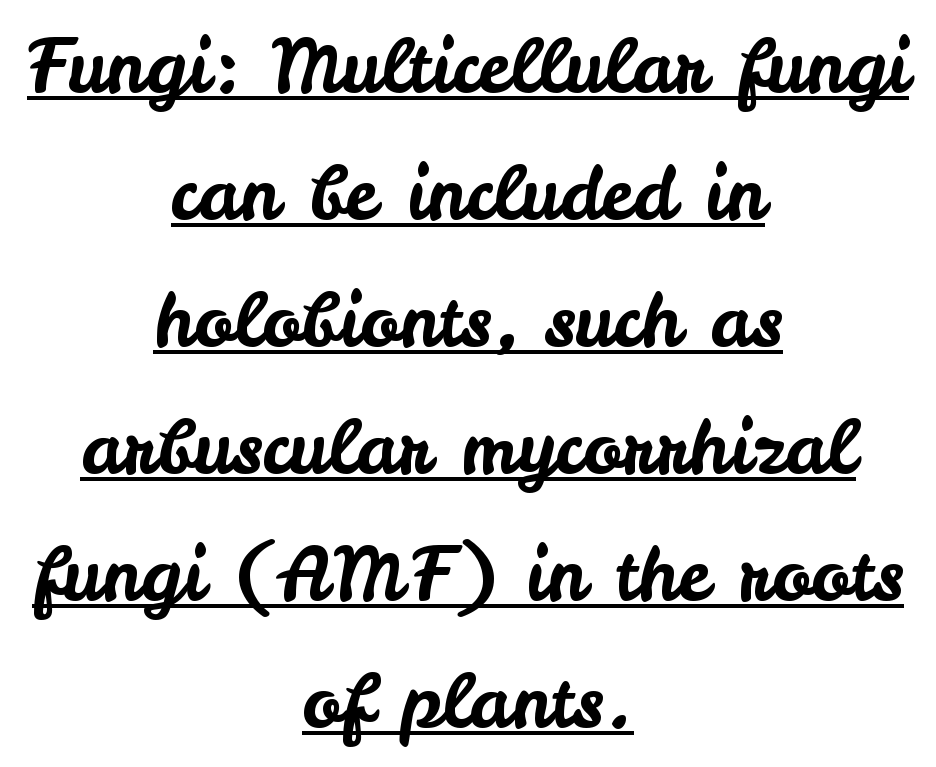
{"serif": "no", "width": "normal", "stroke_contrast": "low", "x_height": "small", "monospaced": "no", "underline": "yes", "align": "center", "line_spacing_ratio": 1.74, "letter_spacing": "normal", "letter_spacing_em": 0.0, "glyph_px": 73}
